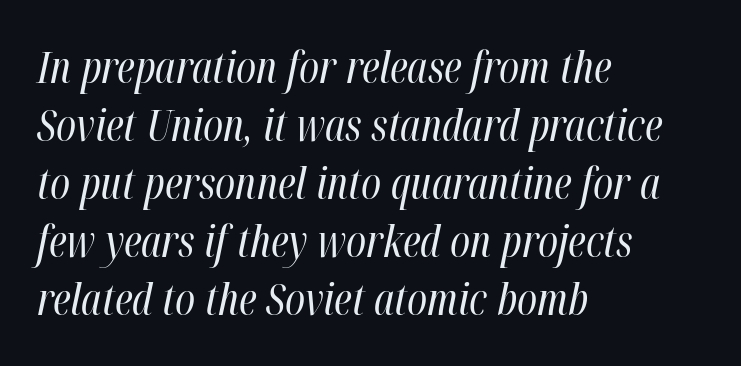
Q: Is the text bold? A: No.
Q: Is the text italic (slanted)? A: Yes, it leans right by about 12 degrees.
Q: Is the text underlined? A: No.
Q: How is the paragraph aligned? A: Left-aligned.
Q: Is the spacing between letters normal or unusually wide? A: Normal.
Q: Is the spacing between lines tight, normal or loose? A: Normal.
Q: Width (condensed, normal, or wide)? A: Condensed.
Q: Stroke contrast? A: High.
Q: x-height? A: Medium.
Q: Monospaced? A: No.
